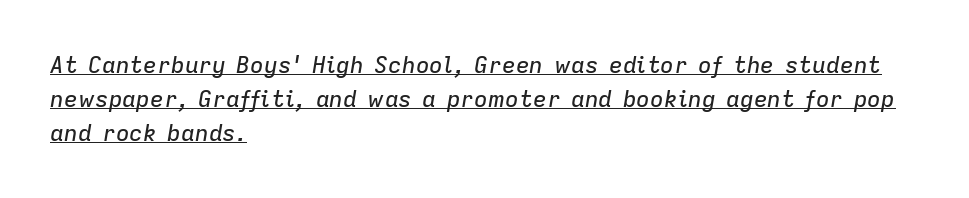
Q: Is the text italic (slanted)? A: Yes, it leans right by about 9 degrees.
Q: Is the text underlined? A: Yes.
Q: How is the paragraph aligned? A: Left-aligned.
Q: Is the spacing between letters normal or unusually wide? A: Normal.
Q: Is the spacing between lines tight, normal or loose? A: Normal.
